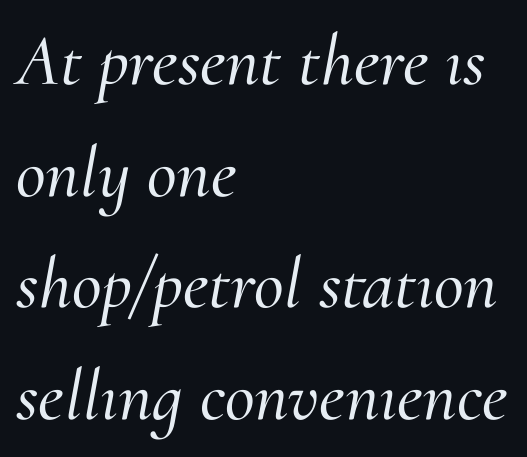
Q: Is the text italic (slanted)? A: Yes, it leans right by about 10 degrees.
Q: Is the typeface a serif or a sans-serif typeface? A: Serif.
Q: Is the text underlined? A: No.
Q: How is the paragraph aligned? A: Left-aligned.
Q: Is the spacing between letters normal or unusually wide? A: Normal.
Q: Is the spacing between lines tight, normal or loose? A: Normal.
Q: Width (condensed, normal, or wide)? A: Normal.
Q: Stroke contrast? A: Medium.
Q: x-height? A: Small.
Q: Monospaced? A: No.
